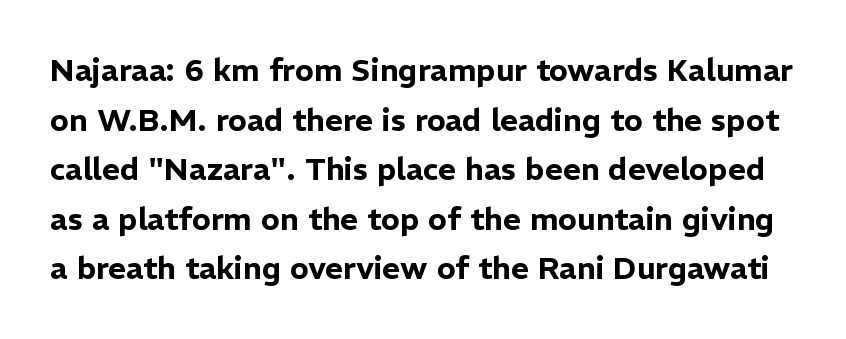
Q: Is the text italic (slanted)? A: No, it is upright.
Q: Is the typeface a serif or a sans-serif typeface? A: Sans-serif.
Q: Is the text underlined? A: No.
Q: Is the spacing between letters normal or unusually wide? A: Normal.
Q: Is the spacing between lines tight, normal or loose? A: Normal.
Q: Width (condensed, normal, or wide)? A: Normal.
Q: Stroke contrast? A: Low.
Q: x-height? A: Medium.
Q: Monospaced? A: No.
